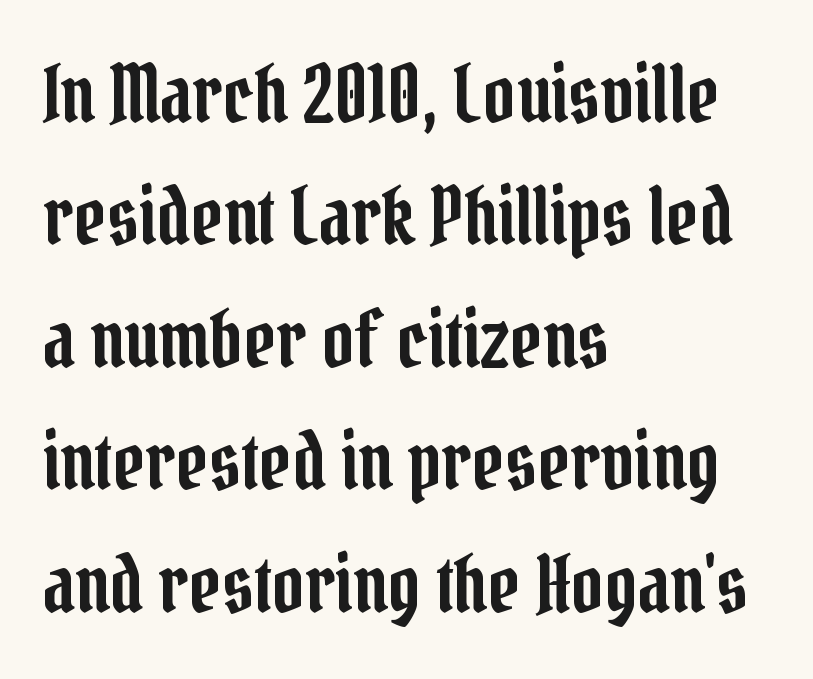
The image shows 79 px condensed serif type, upright; set left-aligned, normal line spacing (1.55x), normal letter spacing, not underlined; low stroke contrast and a medium x-height.
